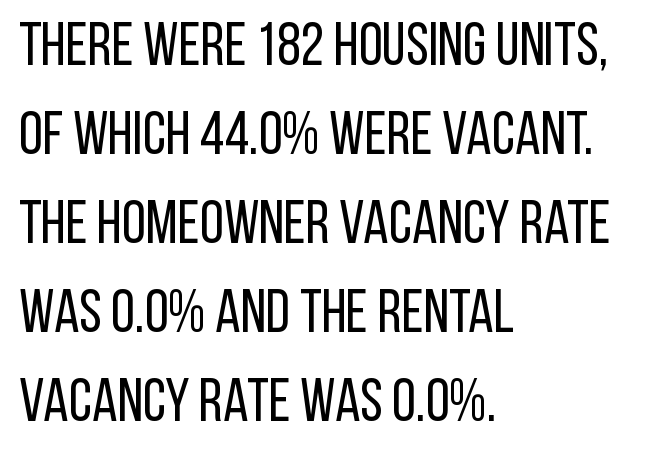
The image shows 61 px regular-weight, condensed sans-serif type, upright; set left-aligned, normal line spacing (1.46x), normal letter spacing, not underlined; low stroke contrast and a large x-height.
